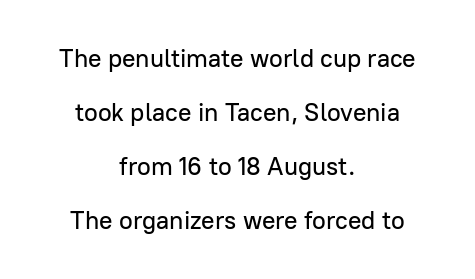
Horizontal alignment here is central, giving a formal, balanced look. The line texture is even and compact thanks to regular tracking. When letters stand straight like this, we call the style roman or upright. Has an underline been added? It has not.
